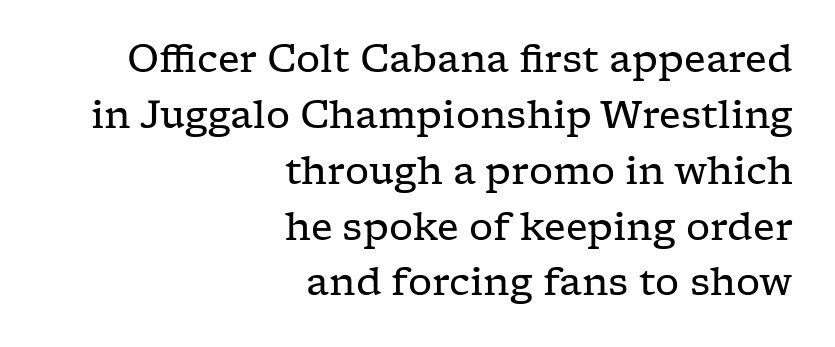
Q: Is the text bold? A: No.
Q: Is the text italic (slanted)? A: No, it is upright.
Q: Is the typeface a serif or a sans-serif typeface? A: Serif.
Q: Is the text underlined? A: No.
Q: How is the paragraph aligned? A: Right-aligned.
Q: Is the spacing between letters normal or unusually wide? A: Normal.
Q: Is the spacing between lines tight, normal or loose? A: Normal.
Q: Width (condensed, normal, or wide)? A: Wide.
Q: Stroke contrast? A: Low.
Q: x-height? A: Medium.
Q: Monospaced? A: No.
